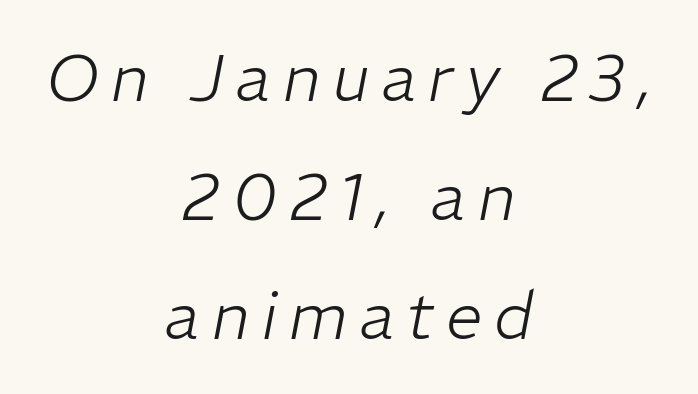
Slanted lettering throughout. Layout note: lines centered. These glyphs show unthickened strokes, regular width or finer. You could not count columns in this text — the font is proportionally spaced. Decoration check: the copy has no underline.
